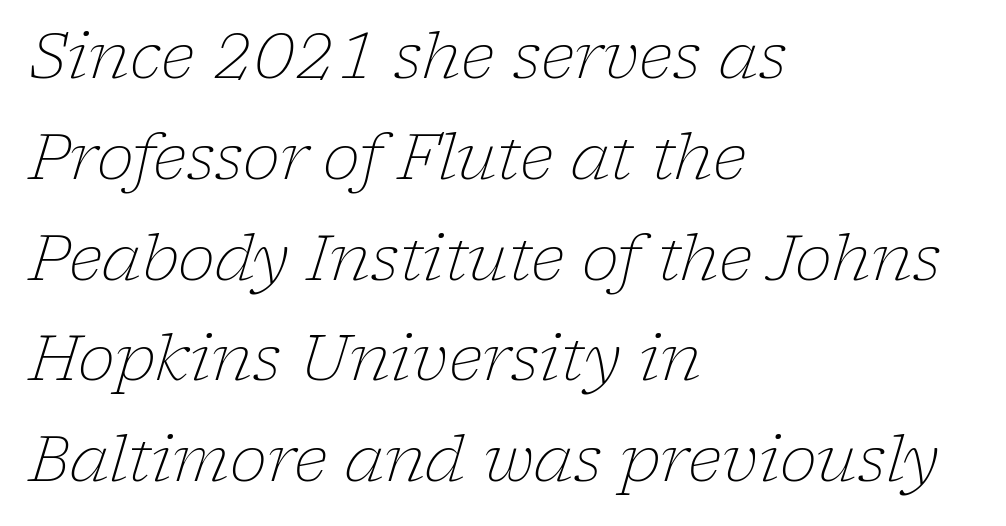
The letters sit at their default tracking, neither squeezed nor spread. Is the stroke heavy? The answer is a plain regular-or-lighter. The rendering anchors every line to the left-hand side. Classification — serif. Compared with ordinary roman type, these characters are visibly tilted. The face used here is proportionally spaced, like ordinary book or web type.
